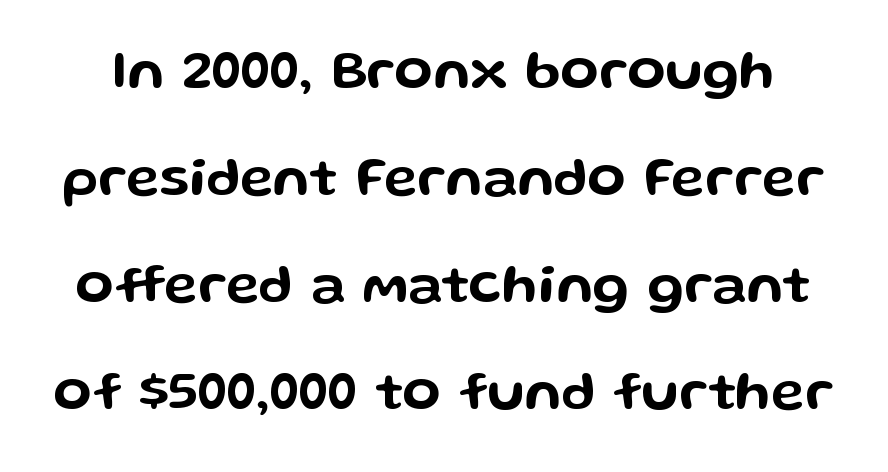
The image shows 56 px wide sans-serif type, upright; set loose line spacing (1.91x), normal letter spacing, not underlined; low stroke contrast and a medium x-height.
